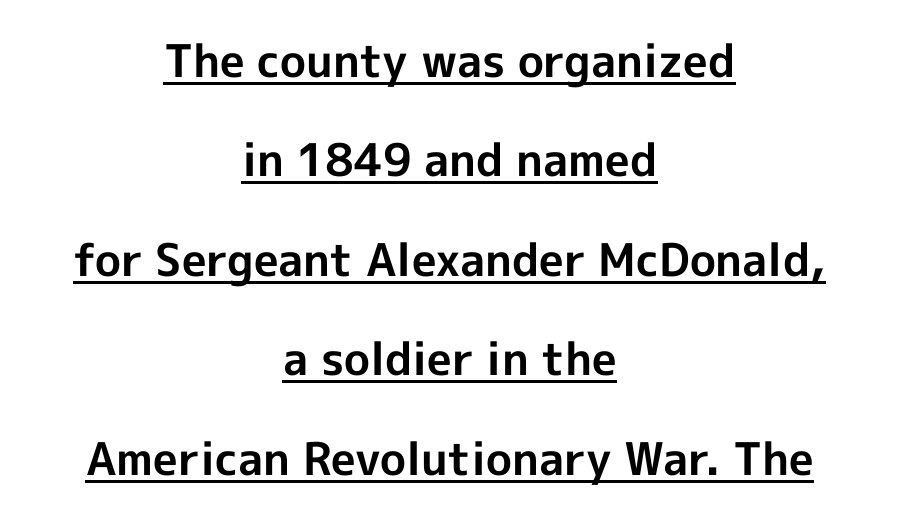
Q: Is the text bold? A: Yes.
Q: Is the text italic (slanted)? A: No, it is upright.
Q: Is the typeface a serif or a sans-serif typeface? A: Sans-serif.
Q: Is the text underlined? A: Yes.
Q: How is the paragraph aligned? A: Centered.
Q: Is the spacing between letters normal or unusually wide? A: Normal.
Q: Is the spacing between lines tight, normal or loose? A: Loose.
Q: Width (condensed, normal, or wide)? A: Normal.
Q: x-height? A: Medium.
Q: Monospaced? A: No.
